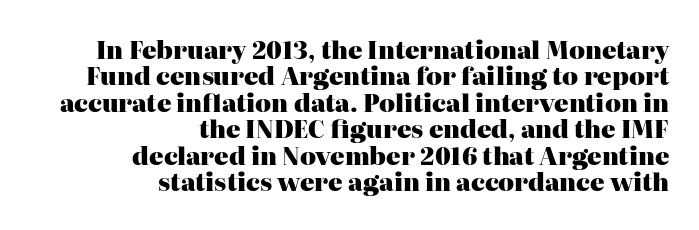
{"italic": "no", "bold": "yes", "underline": "no", "align": "right", "line_spacing": "tight", "line_spacing_ratio": 1.1, "letter_spacing": "normal", "letter_spacing_em": 0.0, "glyph_px": 24}
